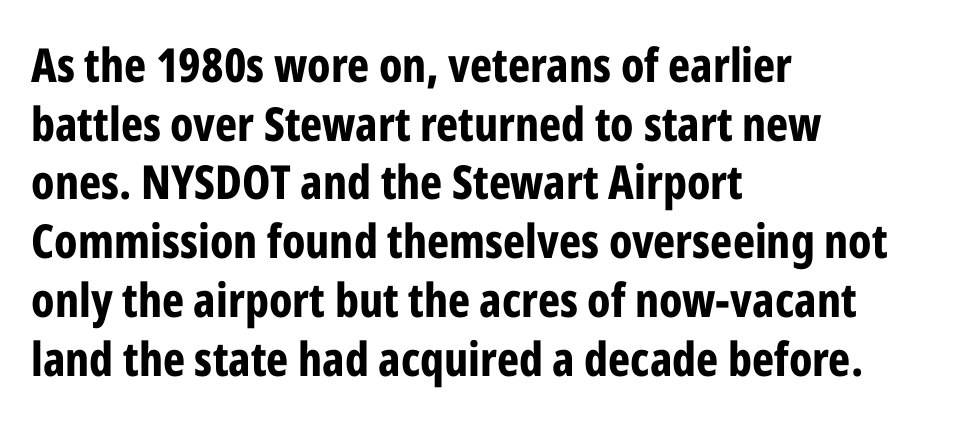
The image shows 47 px bold, condensed sans-serif type, upright; set left-aligned, normal line spacing (1.25x), normal letter spacing, not underlined; low stroke contrast and a medium x-height.
